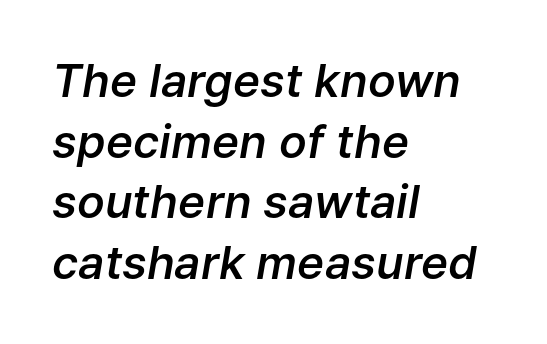
{"italic": "yes", "lean": "right", "slant_degrees": 9, "bold": "semi", "weight": "semibold", "width": "normal", "stroke_contrast": "low", "x_height": "medium", "monospaced": "no", "underline": "no", "align": "left", "line_spacing": "normal", "line_spacing_ratio": 1.32, "letter_spacing": "normal", "letter_spacing_em": 0.0, "glyph_px": 46}
